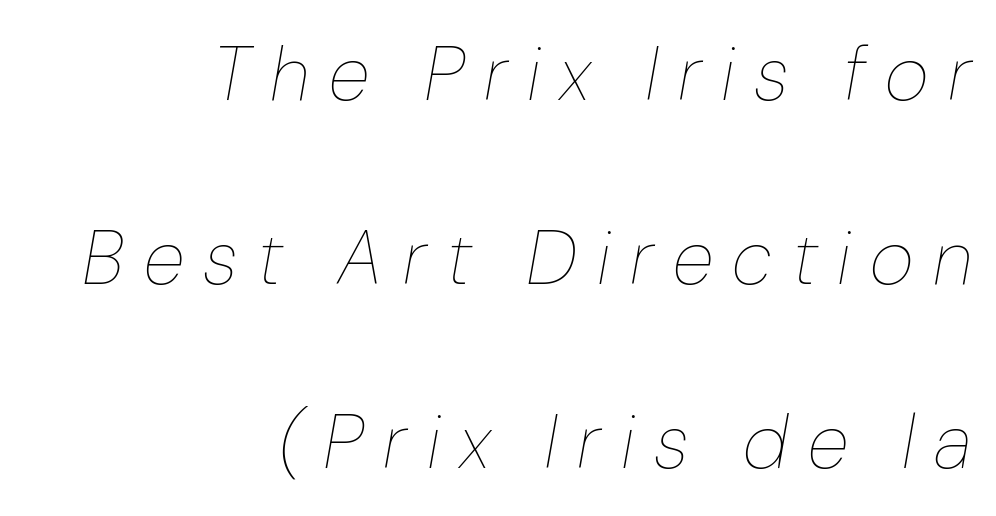
Q: Is the text bold? A: No.
Q: Is the text italic (slanted)? A: Yes, it leans right by about 10 degrees.
Q: Is the text underlined? A: No.
Q: How is the paragraph aligned? A: Right-aligned.
Q: Is the spacing between letters normal or unusually wide? A: Unusually wide.
Q: Is the spacing between lines tight, normal or loose? A: Loose.
Q: Width (condensed, normal, or wide)? A: Normal.
Q: Stroke contrast? A: Low.
Q: x-height? A: Medium.
Q: Monospaced? A: No.
